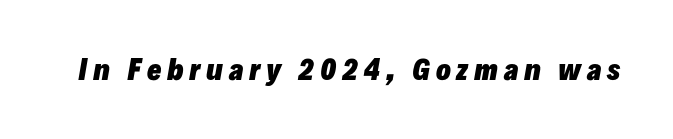
The image shows 27 px bold type, italic (leaning right); set unusually wide letter spacing (+0.21 em), not underlined.
